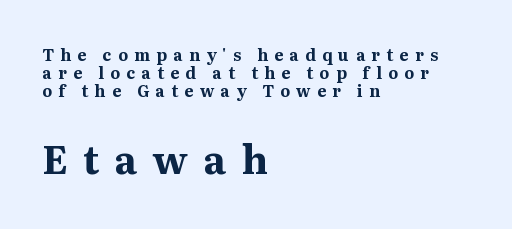
Q: Is the text bold? A: Yes.
Q: Is the text italic (slanted)? A: No, it is upright.
Q: Is the typeface a serif or a sans-serif typeface? A: Serif.
Q: Is the text underlined? A: No.
Q: How is the paragraph aligned? A: Left-aligned.
Q: Is the spacing between letters normal or unusually wide? A: Unusually wide.
Q: Is the spacing between lines tight, normal or loose? A: Tight.
Q: Which block of text is set in a larger size, the first (top) or the second (bottom)? A: The second (bottom) one.
Q: Width (condensed, normal, or wide)? A: Normal.
Q: Stroke contrast? A: Medium.
Q: x-height? A: Medium.
Q: Monospaced? A: No.
